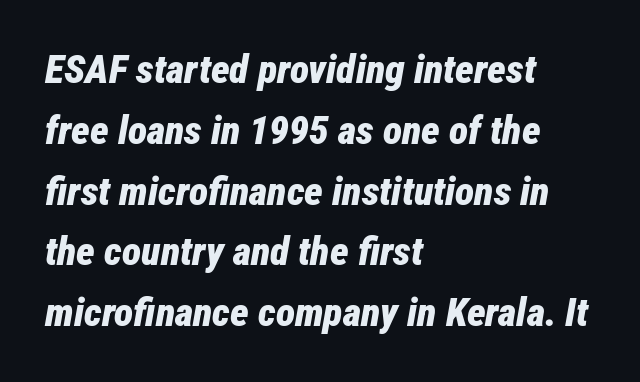
The image shows 40 px bold, condensed type, italic (leaning right); set left-aligned, normal line spacing (1.52x), normal letter spacing, not underlined; low stroke contrast and a medium x-height.
